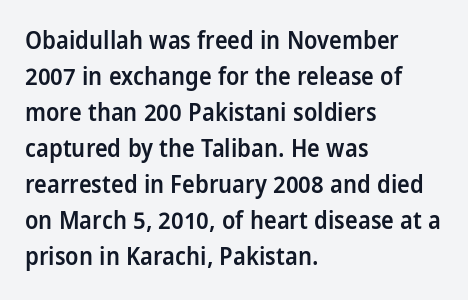
Q: Is the text bold? A: Semi-bold.
Q: Is the text italic (slanted)? A: No, it is upright.
Q: Is the text underlined? A: No.
Q: How is the paragraph aligned? A: Left-aligned.
Q: Is the spacing between letters normal or unusually wide? A: Normal.
Q: Is the spacing between lines tight, normal or loose? A: Normal.
